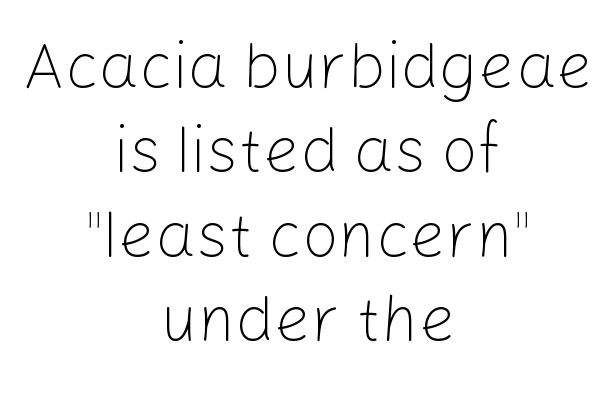
The image shows 64 px light sans-serif type, upright; set centered, normal line spacing (1.32x), normal letter spacing, not underlined; low stroke contrast and a medium x-height.
